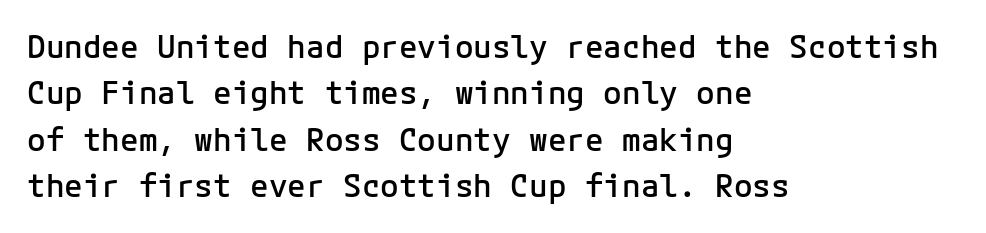
The image shows 31 px semibold sans-serif type, upright; set left-aligned, normal line spacing (1.5x), normal letter spacing, not underlined; low stroke contrast and a medium x-height.
